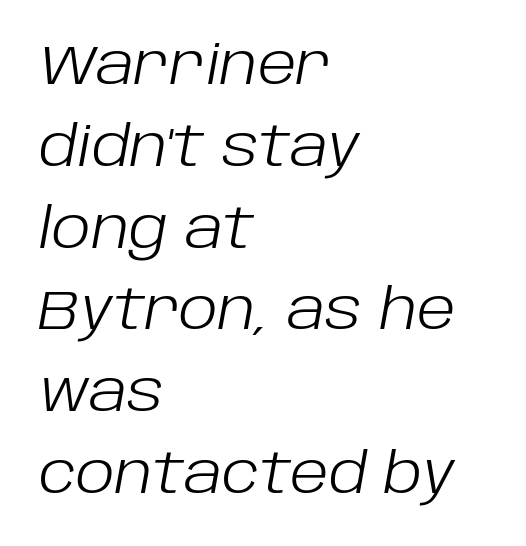
Visually the block forms a straight wall on the left and a jagged coastline on the right. The rendering keeps characters at their native spacing. Tall strokes in this sample are angled rather than plumb. A normal amount of white space separates one row of letters from the next.
